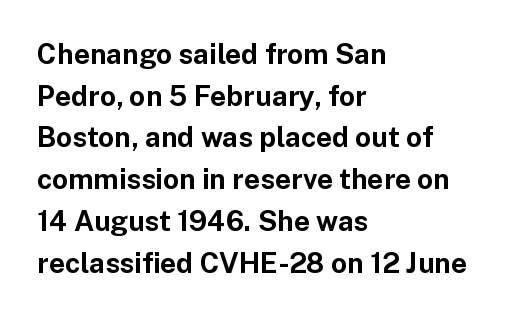
This rendering uses left alignment, leaving the right contour irregular. This is sans-serif lettering, the kind often seen on screens and signage. Do the letters lean? They stand straight. Glyph-to-glyph distance matches everyday printed text. Students, observe: this is what conventionally led text looks like.
